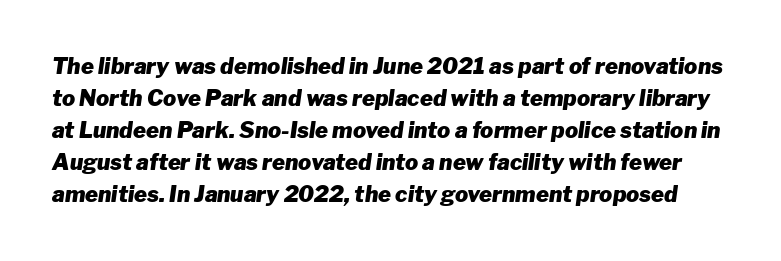
Characters follow at the spacing the type designer built in. Heft: maximum for text — a bold. Summary of vertical rhythm: regular, with standard interline spacing. Posture: slanted. Only glyphs here, with clear space below each row.
